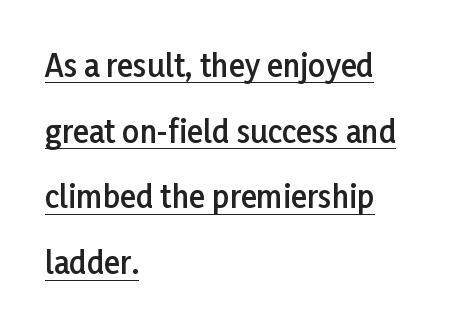
The lettering stays uniformly vertical, giving the passage a roman look. This is underlined copy, the kind a proofreader might mark for attention. This rendering leaves character spacing at its baseline value. The rendering anchors every line to the left-hand side. A typesetter would call this proportional, since set widths differ per character.
